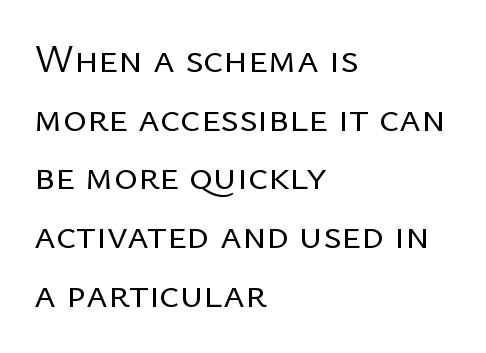
{"serif": "no", "italic": "no", "bold": "no", "weight": "regular", "width": "normal", "stroke_contrast": "low", "x_height": "medium", "monospaced": "no", "underline": "no", "align": "left", "line_spacing": "normal", "line_spacing_ratio": 1.43, "letter_spacing": "normal", "letter_spacing_em": 0.0, "glyph_px": 41}
